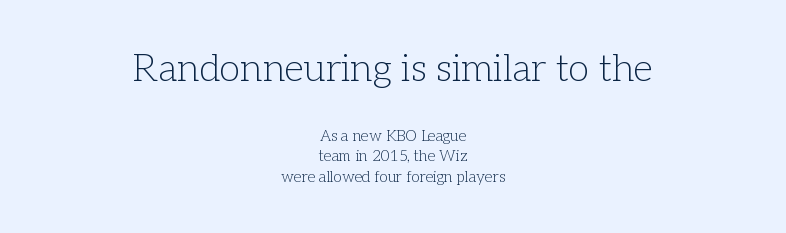
{"serif": "yes", "italic": "no", "bold": "no", "weight": "light", "width": "normal", "stroke_contrast": "low", "x_height": "medium", "monospaced": "no", "underline": "no", "align": "center", "line_spacing": "normal", "line_spacing_ratio": 1.34, "letter_spacing": "normal", "letter_spacing_em": 0.0, "larger_block": "first", "size_ratio": 2.53, "glyph_px": 38}
